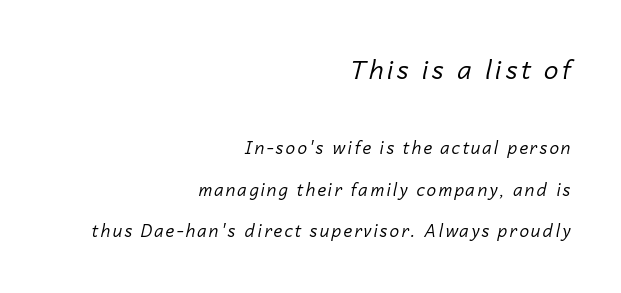
Q: Is the text bold? A: No.
Q: Is the text italic (slanted)? A: Yes, it leans right by about 14 degrees.
Q: Is the text underlined? A: No.
Q: How is the paragraph aligned? A: Right-aligned.
Q: Is the spacing between lines tight, normal or loose? A: Loose.
Q: Which block of text is set in a larger size, the first (top) or the second (bottom)? A: The first (top) one.
